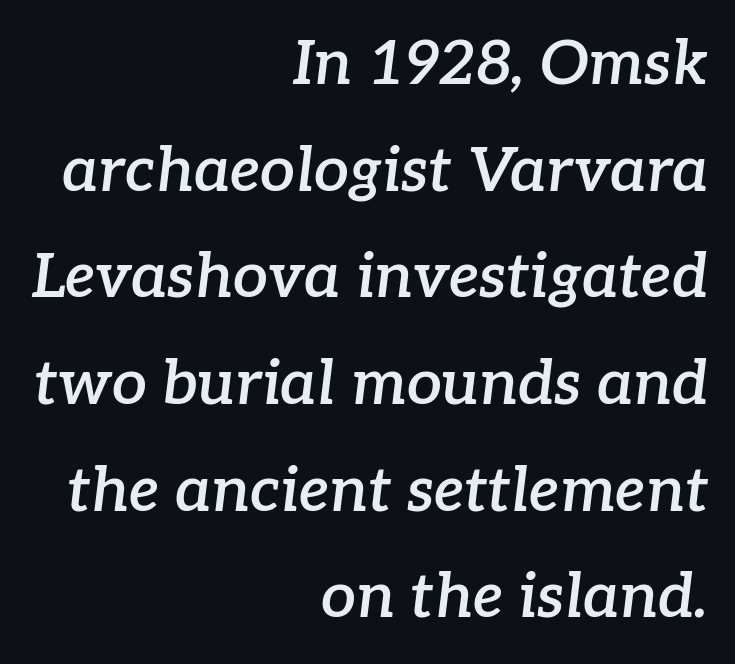
Q: Is the text bold? A: Semi-bold.
Q: Is the text italic (slanted)? A: Yes, it leans right by about 7 degrees.
Q: Is the typeface a serif or a sans-serif typeface? A: Serif.
Q: Is the text underlined? A: No.
Q: How is the paragraph aligned? A: Right-aligned.
Q: Is the spacing between letters normal or unusually wide? A: Normal.
Q: Width (condensed, normal, or wide)? A: Normal.
Q: Stroke contrast? A: Low.
Q: x-height? A: Medium.
Q: Monospaced? A: No.
